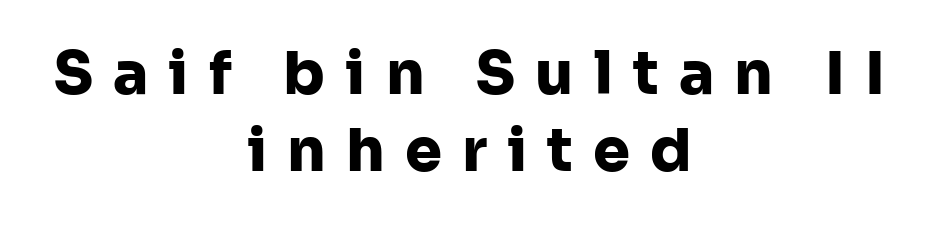
Regarding serifs, this sample does without them. The rendering positions every line midway between the sides. Honestly, the row spacing looks completely unremarkable. You'd pick this weight for a headline — it's a proper bold. Characters remain perfectly vertical along every line.
